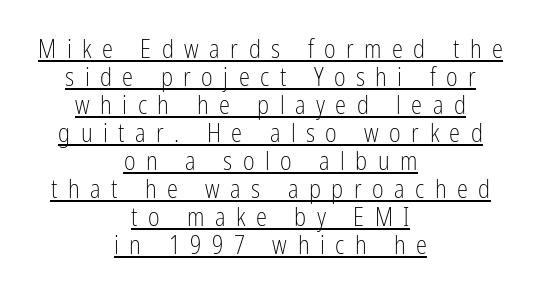
Q: Is the text bold? A: No.
Q: Is the text italic (slanted)? A: No, it is upright.
Q: Is the text underlined? A: Yes.
Q: How is the paragraph aligned? A: Centered.
Q: Is the spacing between letters normal or unusually wide? A: Unusually wide.
Q: Is the spacing between lines tight, normal or loose? A: Tight.
